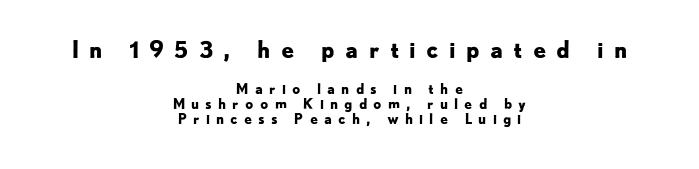
The image shows 23 px bold type, upright; set centered, tight line spacing (1.08x), unusually wide letter spacing (+0.44 em), not underlined; the first (top) block is 1.64x larger.
